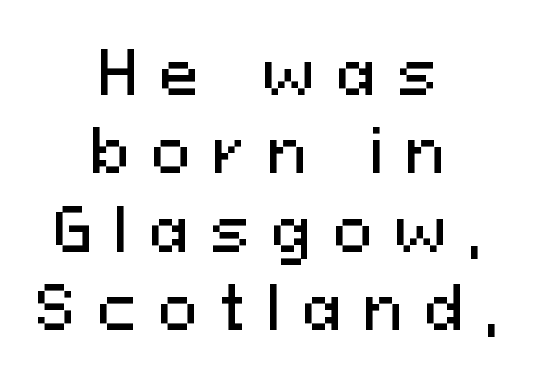
Nope, no serifs anywhere on these letters. This block has exactly the height ordinary leading produces. Teacher's note: observe the equal gaps on both sides — that is centered alignment. Descenders hang freely into open space.
